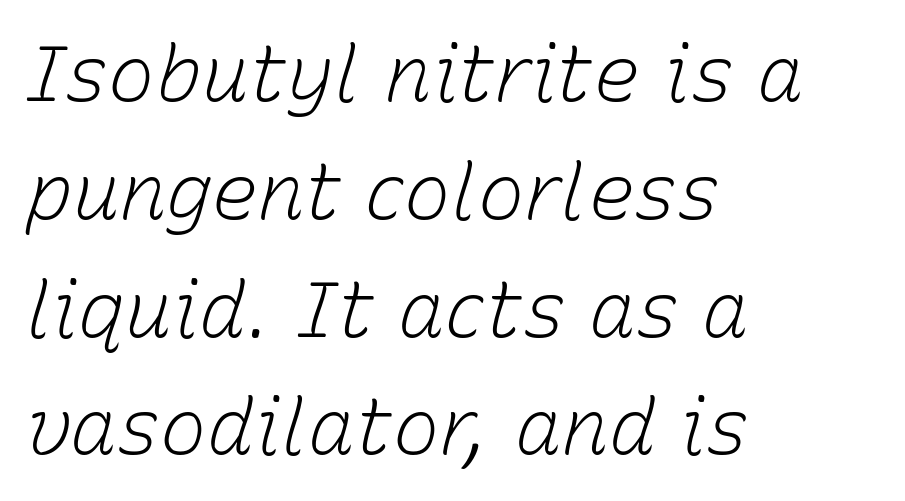
The glyphs look as if they've been sheared to an angle. Character widths vary here, with narrow letters taking less room than wide ones. Regarding leading, the lines here are spaced in the standard way. The rendering keeps characters at their native spacing.
